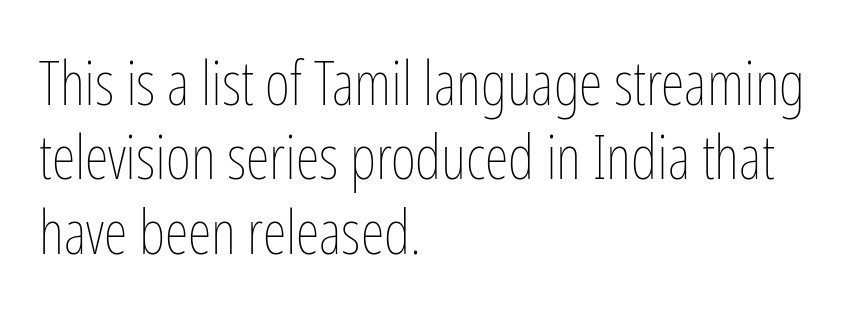
Q: Is the text bold? A: No.
Q: Is the text italic (slanted)? A: No, it is upright.
Q: Is the text underlined? A: No.
Q: How is the paragraph aligned? A: Left-aligned.
Q: Is the spacing between letters normal or unusually wide? A: Normal.
Q: Width (condensed, normal, or wide)? A: Condensed.
Q: Stroke contrast? A: Low.
Q: x-height? A: Medium.
Q: Monospaced? A: No.
